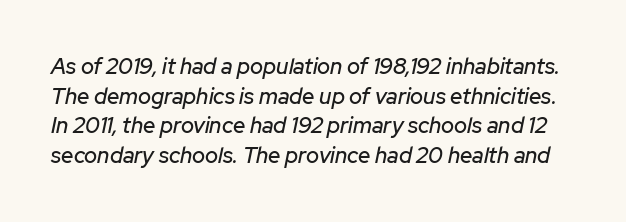
Q: Is the text italic (slanted)? A: Yes, it leans right by about 12 degrees.
Q: Is the text underlined? A: No.
Q: Is the spacing between letters normal or unusually wide? A: Normal.
Q: Is the spacing between lines tight, normal or loose? A: Normal.
